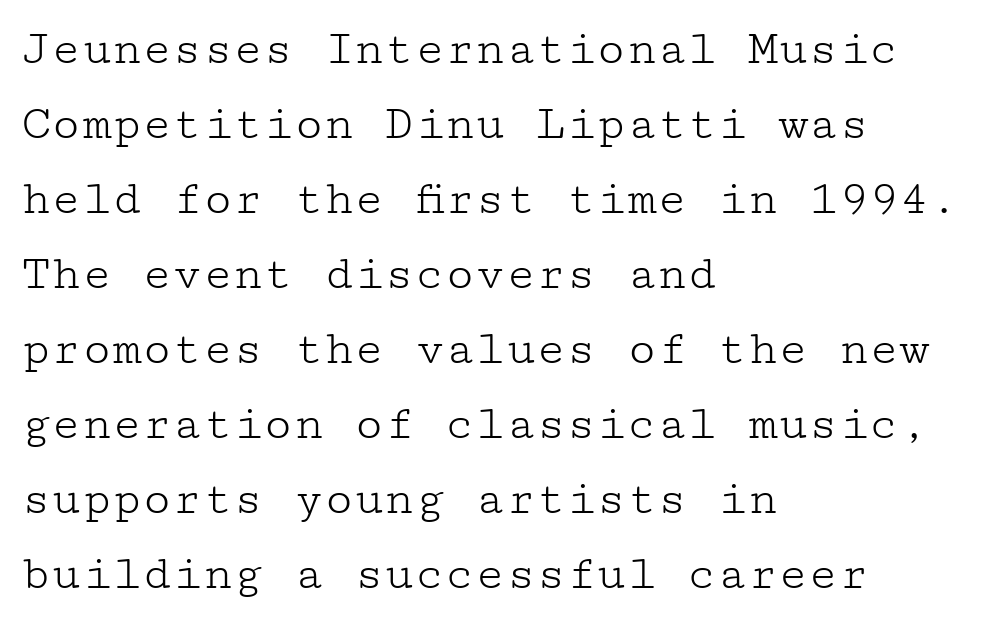
Q: Is the text bold? A: No.
Q: Is the text italic (slanted)? A: No, it is upright.
Q: Is the typeface a serif or a sans-serif typeface? A: Serif.
Q: Is the text underlined? A: No.
Q: How is the paragraph aligned? A: Left-aligned.
Q: Is the spacing between letters normal or unusually wide? A: Normal.
Q: Is the spacing between lines tight, normal or loose? A: Normal.
Q: Width (condensed, normal, or wide)? A: Wide.
Q: Stroke contrast? A: Low.
Q: x-height? A: Medium.
